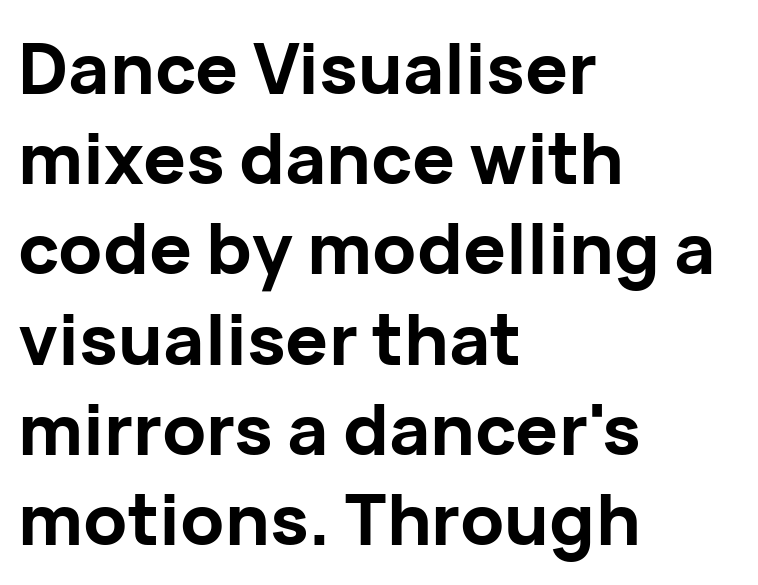
{"serif": "no", "italic": "no", "bold": "yes", "weight": "bold", "width": "normal", "stroke_contrast": "low", "x_height": "medium", "monospaced": "no", "underline": "no", "align": "left", "line_spacing": "normal", "line_spacing_ratio": 1.27, "letter_spacing": "normal", "letter_spacing_em": 0.0, "glyph_px": 71}
